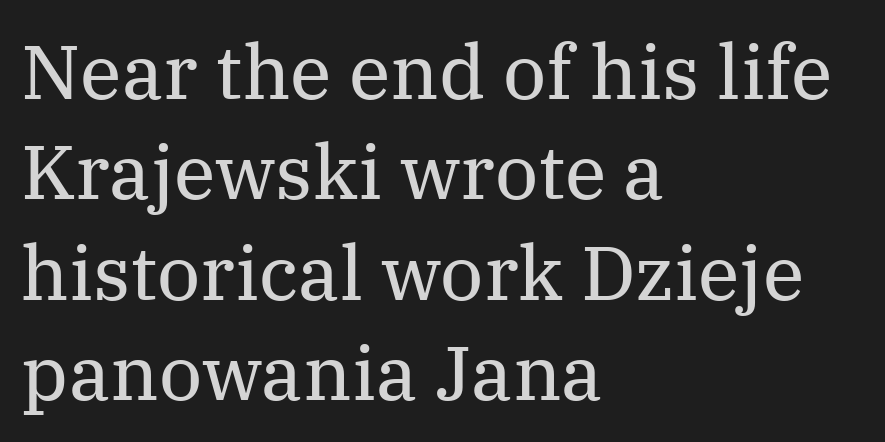
The leading is moderate, giving the passage an even texture. Each row of text sits above clean, open space. Unbolded letterforms with no extra heft. These lines are set flush left with a ragged right edge. Do the letters lean? They stand straight. Serif or sans? Serif — the stroke terminals have little feet.
